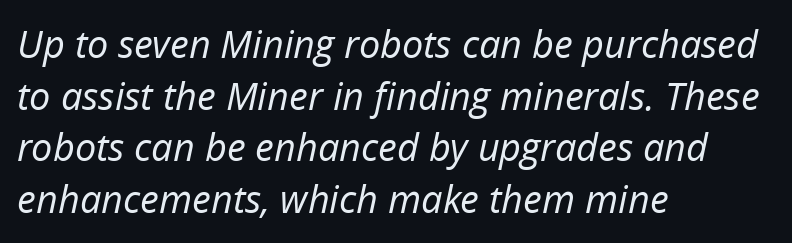
The baseline area is clear. Is this a heavy cut? Hardly; it is regular or lighter. Proportional: the letters do not fall into vertical columns. Interline gaps are of average width in this sample. This rendering leaves character spacing at its baseline value.
